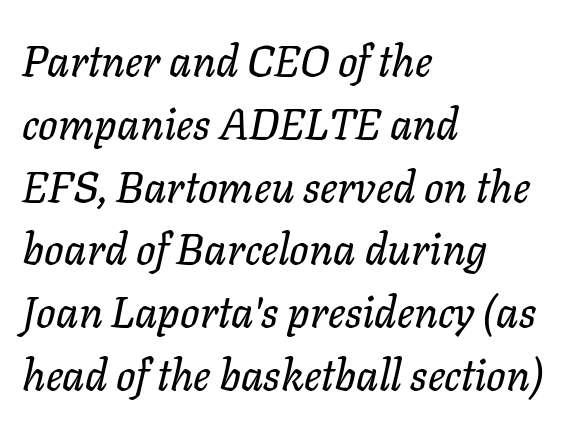
Q: Is the text italic (slanted)? A: Yes, it leans right by about 11 degrees.
Q: Is the text underlined? A: No.
Q: How is the paragraph aligned? A: Left-aligned.
Q: Is the spacing between letters normal or unusually wide? A: Normal.
Q: Is the spacing between lines tight, normal or loose? A: Normal.
Q: Width (condensed, normal, or wide)? A: Normal.
Q: Stroke contrast? A: Low.
Q: x-height? A: Medium.
Q: Monospaced? A: No.
